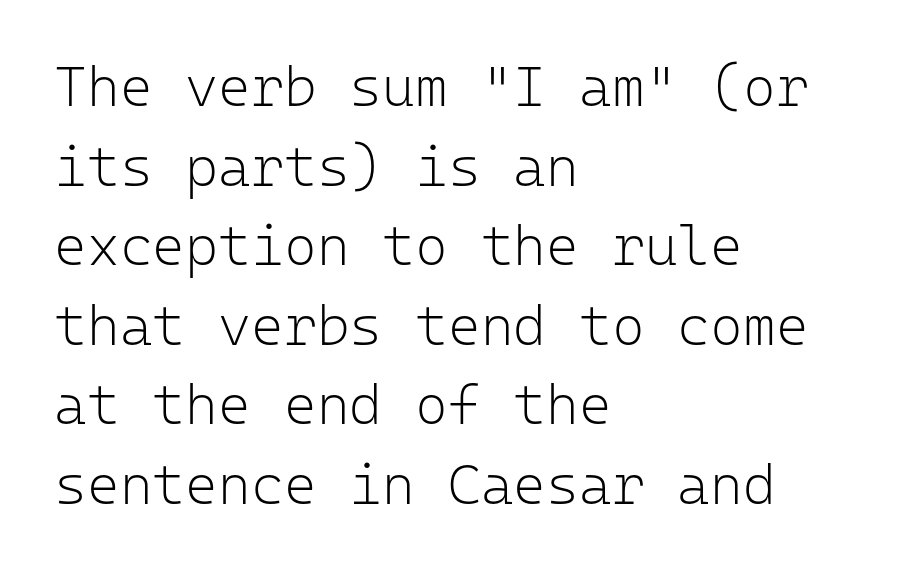
Looks like terminal output: every glyph gets an equal slot. How are the letters spaced? Ordinarily, with no added tracking. Casual observation: everything's shoved over to the left. Notice how descenders clear the ascenders below comfortably — that's standard leading.
